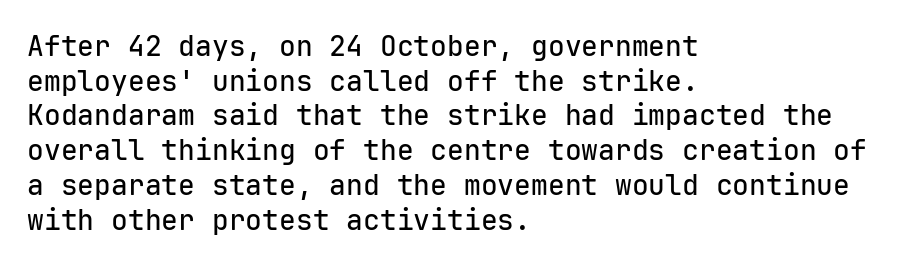
Are there feet on the stems? There aren't — it's a sans. Left-aligned paragraph, ragged on the right. Is this a fixed-width face? Yes — each glyph sits in an identical cell. What stands out about the letter spacing? Nothing — it is the standard amount. Type without underlining. Style check: upright.
